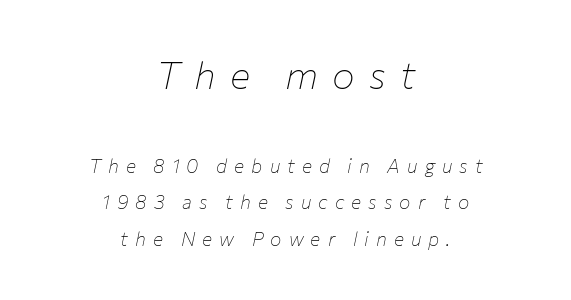
{"italic": "yes", "lean": "right", "slant_degrees": 12, "bold": "no", "weight": "thin", "width": "normal", "stroke_contrast": "low", "x_height": "medium", "monospaced": "no", "underline": "no", "align": "center", "line_spacing": "loose", "line_spacing_ratio": 1.91, "letter_spacing": "wide", "letter_spacing_em": 0.37, "larger_block": "first", "size_ratio": 2.0, "glyph_px": 38}
